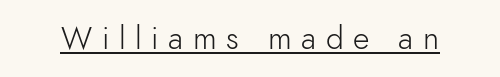
Q: Is the text bold? A: No.
Q: Is the text italic (slanted)? A: No, it is upright.
Q: Is the typeface a serif or a sans-serif typeface? A: Sans-serif.
Q: Is the text underlined? A: Yes.
Q: Is the spacing between letters normal or unusually wide? A: Unusually wide.
Q: Width (condensed, normal, or wide)? A: Normal.
Q: Stroke contrast? A: Low.
Q: x-height? A: Small.
Q: Monospaced? A: No.
